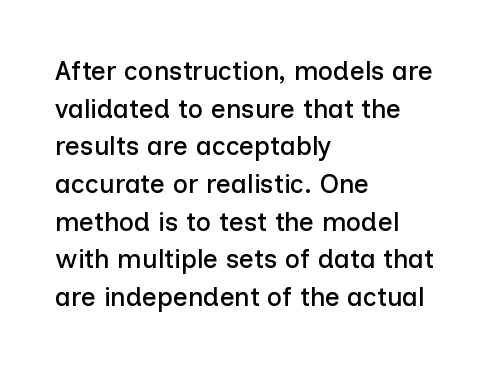
Q: Is the text italic (slanted)? A: No, it is upright.
Q: Is the text underlined? A: No.
Q: How is the paragraph aligned? A: Left-aligned.
Q: Is the spacing between letters normal or unusually wide? A: Normal.
Q: Is the spacing between lines tight, normal or loose? A: Normal.
